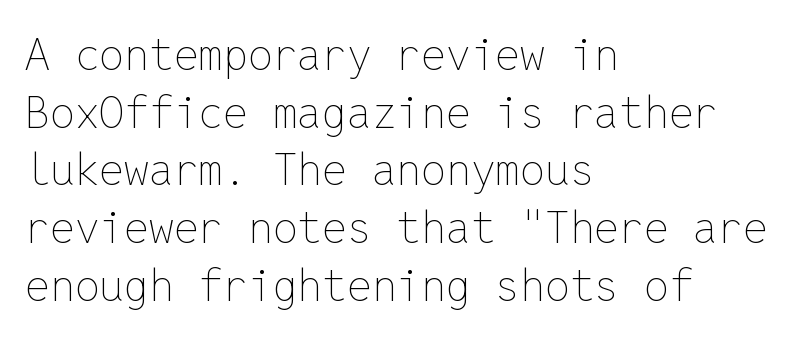
The image shows 44 px thin type, upright, monospaced; set left-aligned, normal line spacing (1.31x), normal letter spacing, not underlined; low stroke contrast and a medium x-height.
